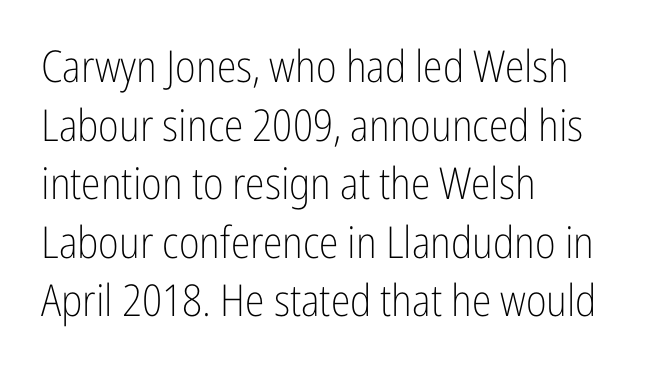
{"serif": "no", "italic": "no", "bold": "no", "weight": "light", "width": "condensed", "stroke_contrast": "low", "x_height": "medium", "monospaced": "no", "underline": "no", "align": "left", "line_spacing": "normal", "line_spacing_ratio": 1.33, "letter_spacing": "normal", "letter_spacing_em": 0.0, "glyph_px": 44}
